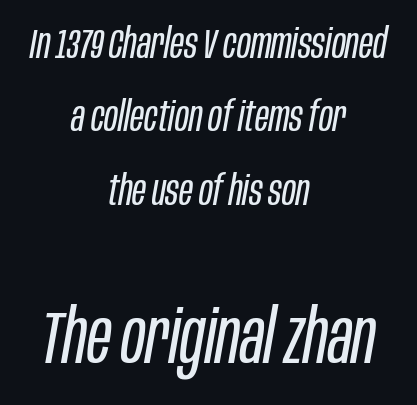
{"italic": "yes", "lean": "right", "slant_degrees": 10, "bold": "no", "weight": "regular", "width": "condensed", "stroke_contrast": "low", "x_height": "large", "monospaced": "no", "underline": "no", "align": "center", "line_spacing_ratio": 1.75, "letter_spacing": "normal", "letter_spacing_em": 0.0, "larger_block": "second", "size_ratio": 1.76, "glyph_px": 74}
